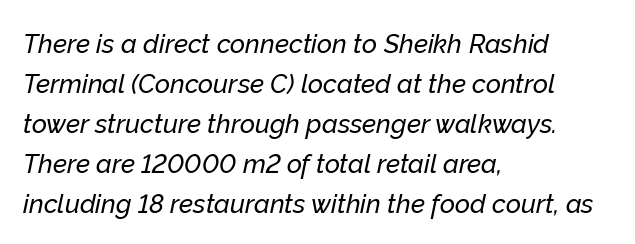
The text carries the slant typical of an italic or oblique font. Line beginnings align vertically; line endings do not. Regarding leading, the lines here are spaced in the standard way. Check the space under the baseline: it is left empty. The line texture is even and compact thanks to regular tracking.
